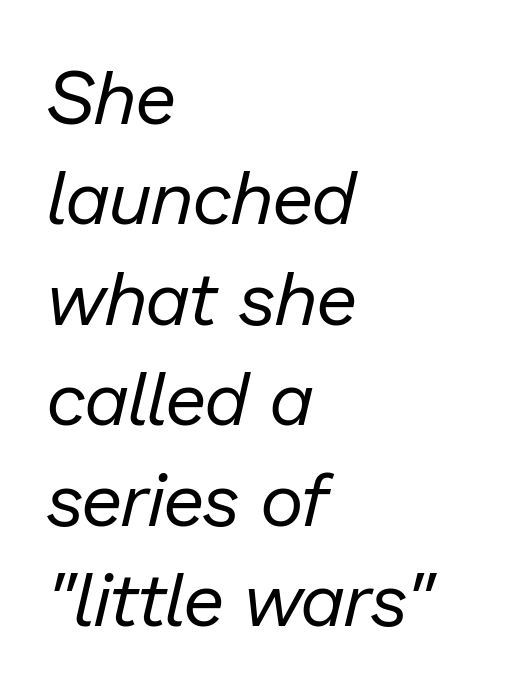
Every character sits at an angle, as italics do. Does extra space separate the letters? No, they use regular spacing. Words float on clear page, feet unadorned. Leading: standard. Counters stay open thanks to moderate or lighter strokes.
